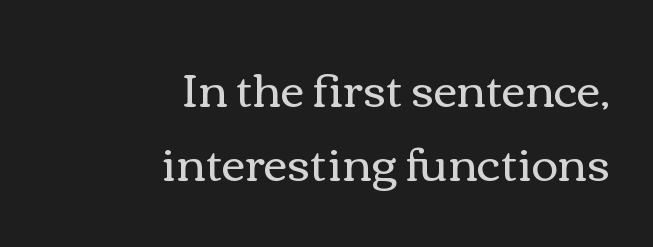
Q: Is the text bold? A: No.
Q: Is the text italic (slanted)? A: No, it is upright.
Q: Is the text underlined? A: No.
Q: How is the paragraph aligned? A: Right-aligned.
Q: Is the spacing between letters normal or unusually wide? A: Normal.
Q: Is the spacing between lines tight, normal or loose? A: Normal.
Q: Width (condensed, normal, or wide)? A: Wide.
Q: Stroke contrast? A: Medium.
Q: x-height? A: Medium.
Q: Monospaced? A: No.
